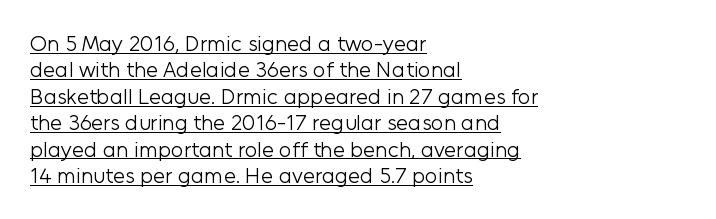
The image shows 22 px text type, upright; set left-aligned, line spacing 1.2x, normal letter spacing, underlined.
